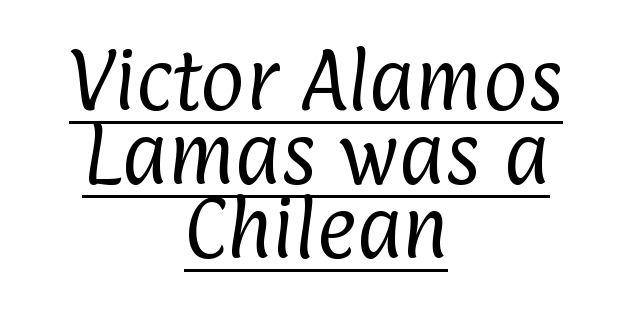
{"serif": "no", "bold": "no", "weight": "regular", "width": "condensed", "stroke_contrast": "low", "x_height": "medium", "monospaced": "no", "underline": "yes", "align": "center", "line_spacing": "tight", "line_spacing_ratio": 1.09, "letter_spacing": "normal", "letter_spacing_em": 0.0, "glyph_px": 68}
